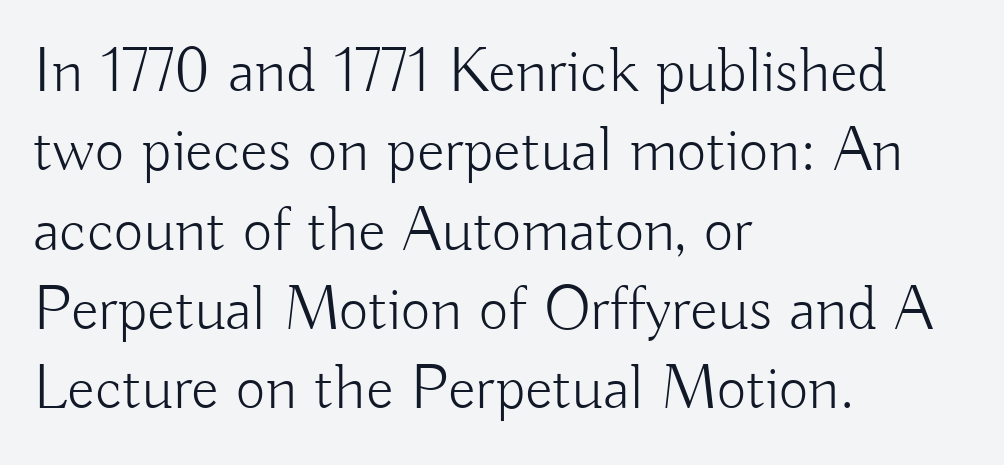
The image shows 64 px light sans-serif type, upright; set left-aligned, line spacing 1.24x, normal letter spacing, not underlined; low stroke contrast and a small x-height.
